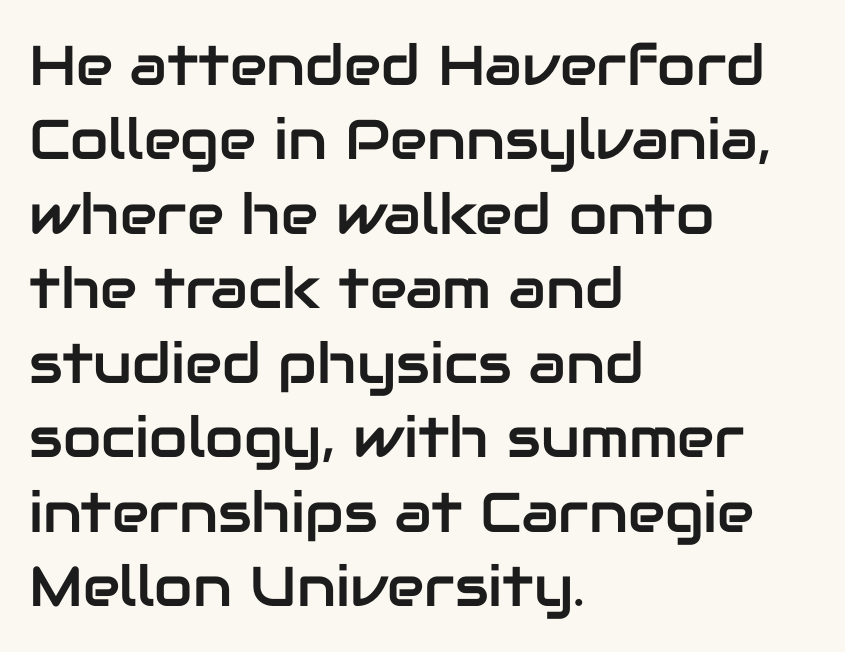
{"serif": "no", "italic": "no", "width": "normal", "stroke_contrast": "low", "x_height": "medium", "monospaced": "no", "underline": "no", "align": "left", "line_spacing": "normal", "line_spacing_ratio": 1.33, "letter_spacing": "normal", "letter_spacing_em": 0.0, "glyph_px": 56}
